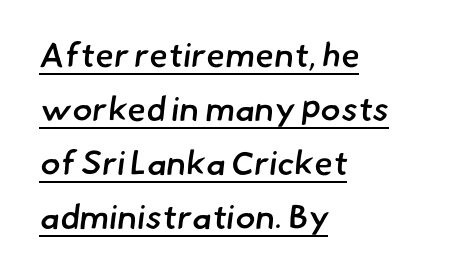
The paragraph shown leans on its left margin. The face used here is proportionally spaced, like ordinary book or web type. Honestly, the underline is the first thing you notice here. Does the leading feel generous? No, just average. The gaps between neighbouring characters are ordinary and unremarkable.
